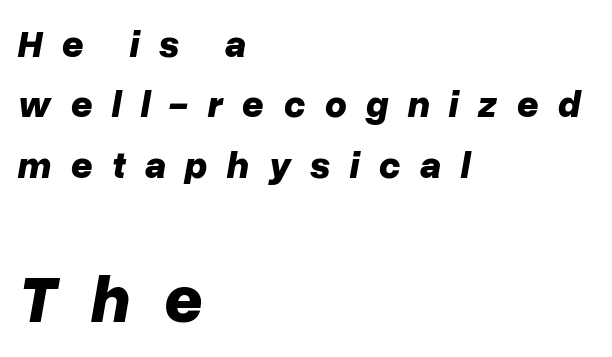
Q: Is the text bold? A: Yes.
Q: Is the text italic (slanted)? A: Yes, it leans right by about 10 degrees.
Q: Is the text underlined? A: No.
Q: How is the paragraph aligned? A: Left-aligned.
Q: Is the spacing between letters normal or unusually wide? A: Unusually wide.
Q: Is the spacing between lines tight, normal or loose? A: Normal.
Q: Which block of text is set in a larger size, the first (top) or the second (bottom)? A: The second (bottom) one.
Q: Width (condensed, normal, or wide)? A: Normal.
Q: Stroke contrast? A: Low.
Q: x-height? A: Medium.
Q: Monospaced? A: No.
